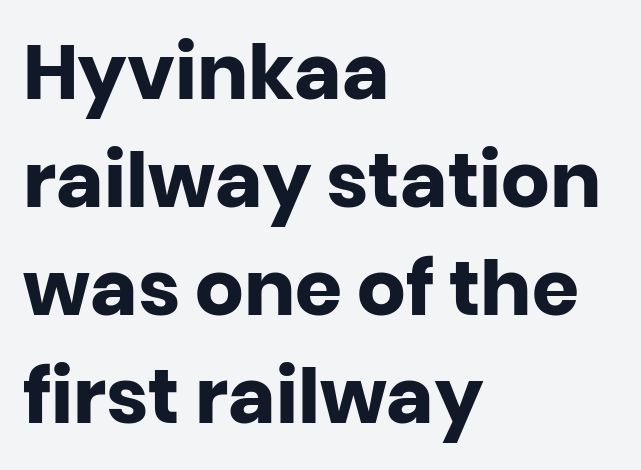
Plain, unruled lines of type. The designer left line spacing at the default. These lines are set flush left with a ragged right edge. Tall strokes in this sample are plumb rather than angled. Is this a fixed-width face? No — the glyphs have proportional, varying widths.
